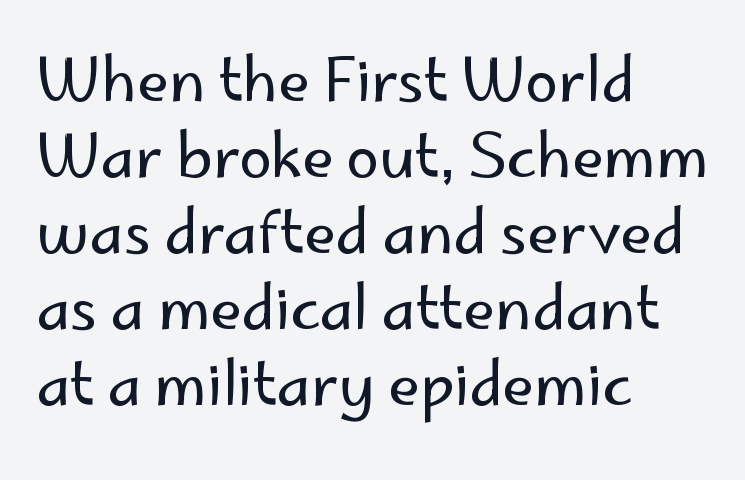
{"serif": "no", "italic": "no", "bold": "no", "weight": "regular", "width": "normal", "stroke_contrast": "low", "x_height": "small", "monospaced": "no", "underline": "no", "align": "left", "line_spacing": "normal", "line_spacing_ratio": 1.29, "letter_spacing": "normal", "letter_spacing_em": 0.0, "glyph_px": 59}
